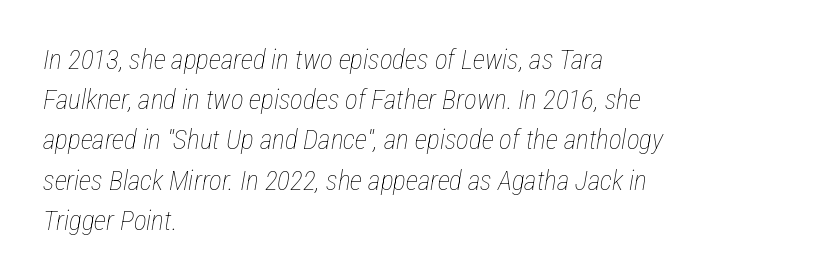
Q: Is the text bold? A: No.
Q: Is the text italic (slanted)? A: Yes, it leans right by about 12 degrees.
Q: Is the text underlined? A: No.
Q: How is the paragraph aligned? A: Left-aligned.
Q: Is the spacing between letters normal or unusually wide? A: Normal.
Q: Is the spacing between lines tight, normal or loose? A: Normal.
